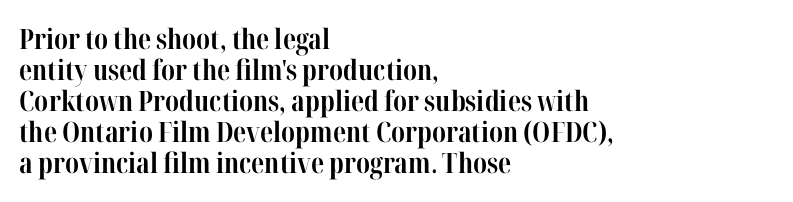
Is there any slant? The stems are plumb. Regarding serifs, this sample has them. The passage shown is typed in a proportional face where columns would drift. The string is rendered with underlining switched off.
